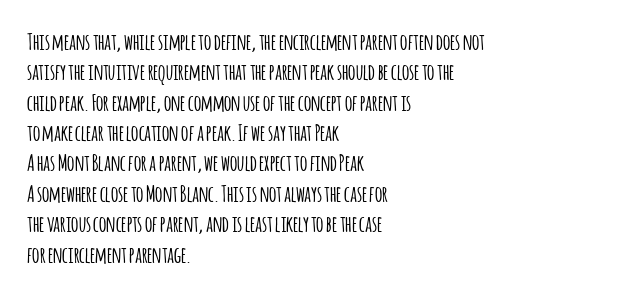
The image shows 23 px text type, upright; set left-aligned, normal line spacing (1.32x), normal letter spacing, not underlined.
